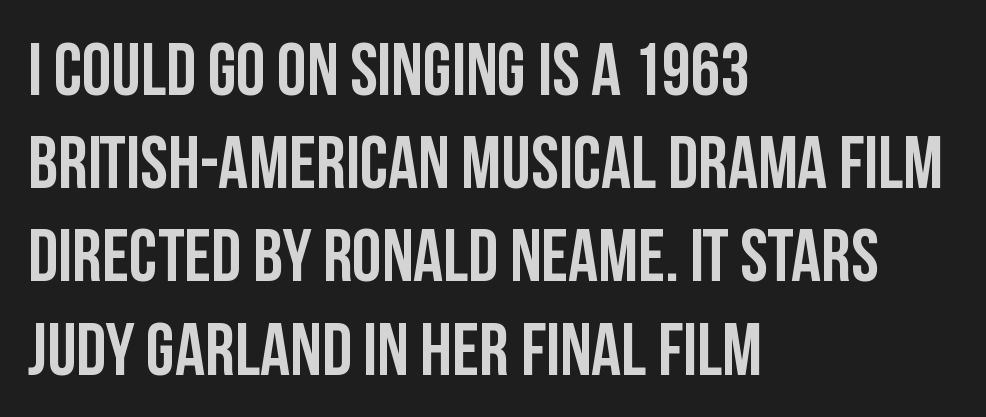
Which margin do the lines hug? The left one — the right edge is uneven. Vertical spacing — default. A typesetter would call this proportional, since set widths differ per character. Compared with typical body copy, the letter spacing here is the same. The typesetting leans heavy: a genuine bold. Typographically, this falls in the sans-serif category.
